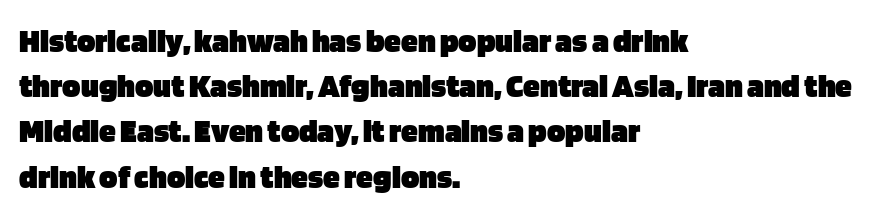
This rendering employs a face without finishing strokes, i.e., a sans-serif. Casual observation: everything's shoved over to the left. When letters stand straight like this, we call the style roman or upright. Is the type bold? Yes — the strokes are clearly thick and heavy. Is this a fixed-width face? No — the glyphs have proportional, varying widths. Clear beneath every line of the passage.
